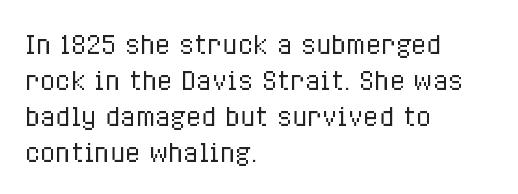
Q: Is the text bold? A: No.
Q: Is the text italic (slanted)? A: No, it is upright.
Q: Is the text underlined? A: No.
Q: How is the paragraph aligned? A: Left-aligned.
Q: Is the spacing between letters normal or unusually wide? A: Normal.
Q: Is the spacing between lines tight, normal or loose? A: Normal.
